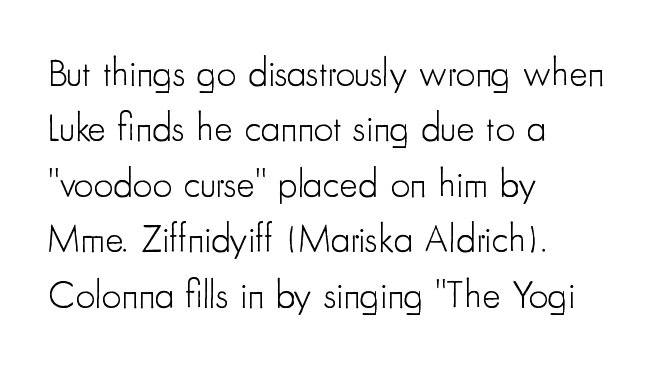
Q: Is the text bold? A: No.
Q: Is the text italic (slanted)? A: No, it is upright.
Q: Is the typeface a serif or a sans-serif typeface? A: Sans-serif.
Q: Is the text underlined? A: No.
Q: How is the paragraph aligned? A: Left-aligned.
Q: Is the spacing between letters normal or unusually wide? A: Normal.
Q: Is the spacing between lines tight, normal or loose? A: Normal.
Q: Width (condensed, normal, or wide)? A: Condensed.
Q: Stroke contrast? A: Low.
Q: x-height? A: Small.
Q: Monospaced? A: No.
